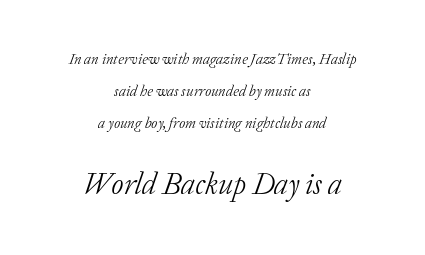
Q: Is the text bold? A: No.
Q: Is the text italic (slanted)? A: Yes, it leans right by about 20 degrees.
Q: Is the typeface a serif or a sans-serif typeface? A: Serif.
Q: Is the text underlined? A: No.
Q: How is the paragraph aligned? A: Centered.
Q: Is the spacing between letters normal or unusually wide? A: Normal.
Q: Is the spacing between lines tight, normal or loose? A: Loose.
Q: Which block of text is set in a larger size, the first (top) or the second (bottom)? A: The second (bottom) one.
Q: Width (condensed, normal, or wide)? A: Normal.
Q: Stroke contrast? A: Low.
Q: x-height? A: Medium.
Q: Monospaced? A: No.
